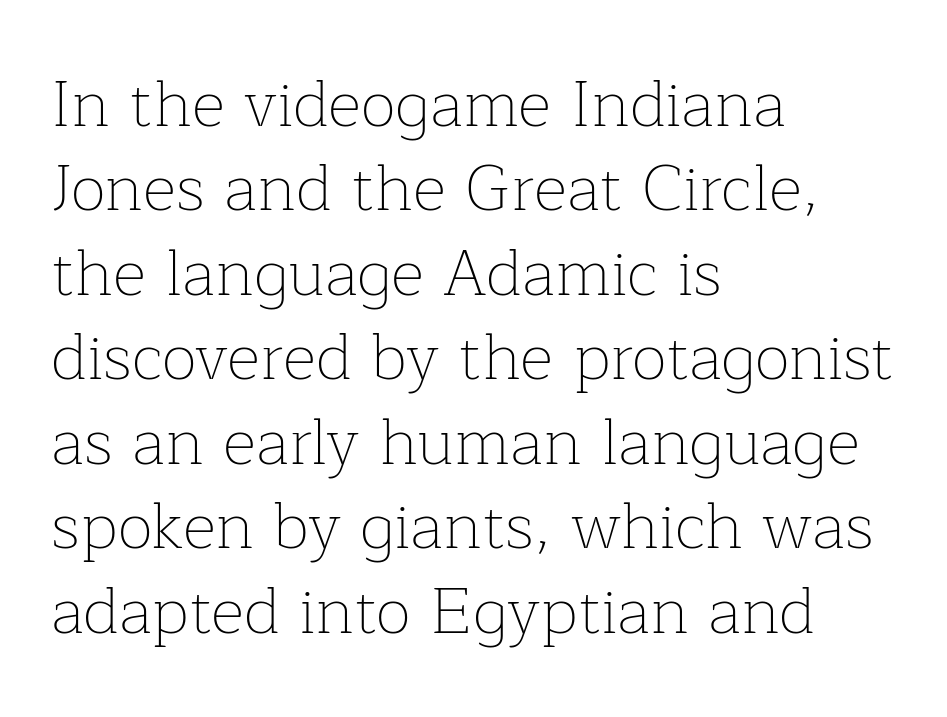
Casual observation: everything's shoved over to the left. Just letters on the line, the space beneath them empty. You could not count columns in this text — the font is proportionally spaced. When letters stand straight like this, we call the style roman or upright. In terms of letterform style, serifs are clearly present. Reading down the column, the eye jumps a familiar distance to each next line.
